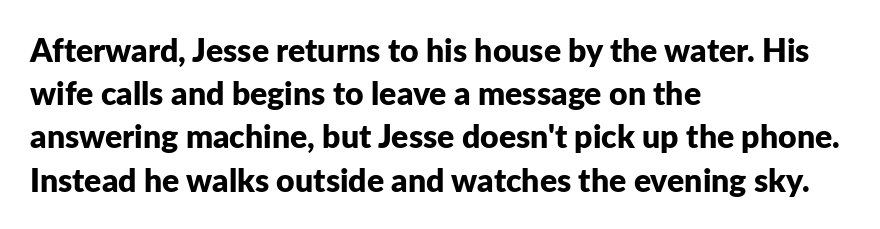
The image shows 32 px bold sans-serif type, upright; set left-aligned, normal line spacing (1.35x), normal letter spacing, not underlined; low stroke contrast and a medium x-height.
